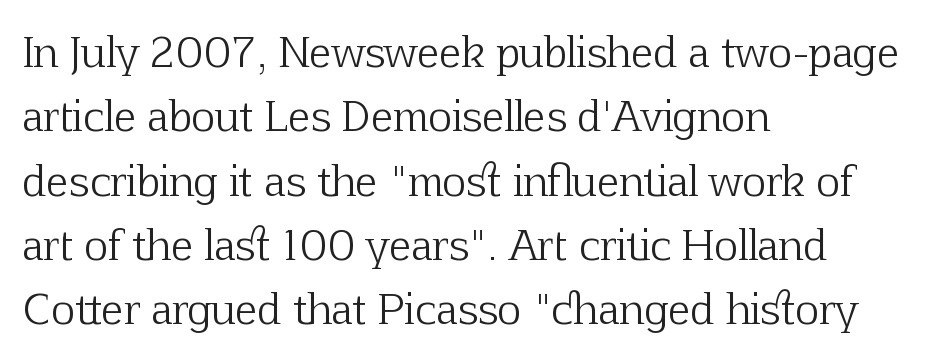
{"serif": "yes", "italic": "no", "bold": "no", "weight": "light", "width": "normal", "stroke_contrast": "low", "x_height": "medium", "monospaced": "no", "underline": "no", "align": "left", "line_spacing": "normal", "line_spacing_ratio": 1.57, "letter_spacing": "normal", "letter_spacing_em": 0.0, "glyph_px": 41}
